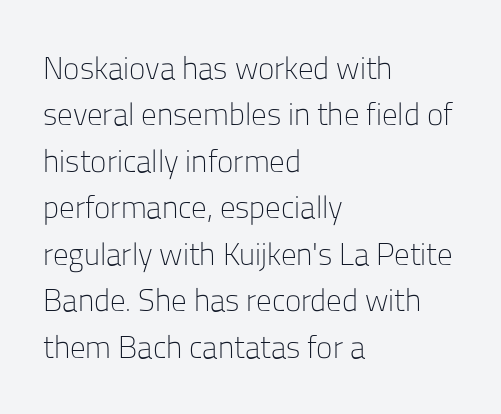
Q: Is the text bold? A: No.
Q: Is the text italic (slanted)? A: No, it is upright.
Q: Is the typeface a serif or a sans-serif typeface? A: Sans-serif.
Q: Is the text underlined? A: No.
Q: How is the paragraph aligned? A: Left-aligned.
Q: Is the spacing between letters normal or unusually wide? A: Normal.
Q: Is the spacing between lines tight, normal or loose? A: Normal.
Q: Width (condensed, normal, or wide)? A: Normal.
Q: Stroke contrast? A: Low.
Q: x-height? A: Medium.
Q: Monospaced? A: No.
